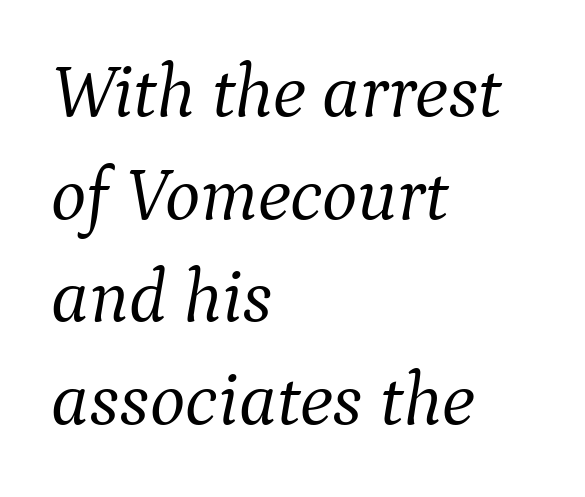
The image shows 75 px light serif type, italic (leaning right); set left-aligned, normal line spacing (1.37x), normal letter spacing, not underlined; medium stroke contrast and a medium x-height.
